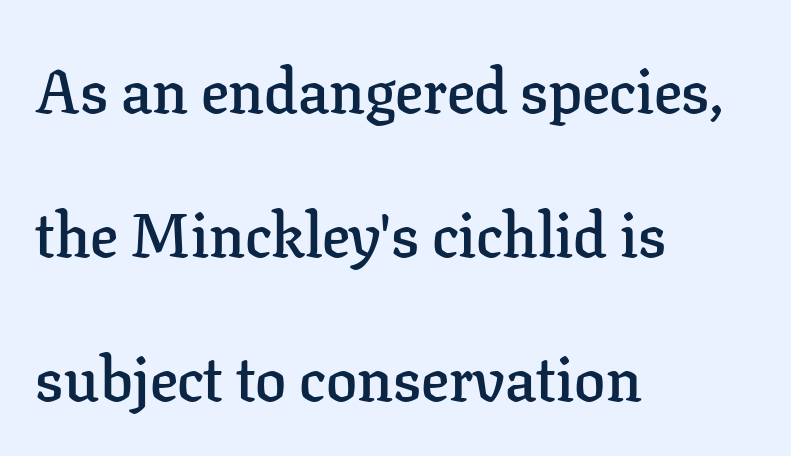
The image shows 62 px semibold serif type, upright; set left-aligned, loose line spacing (2.32x), normal letter spacing, not underlined; low stroke contrast and a medium x-height.
